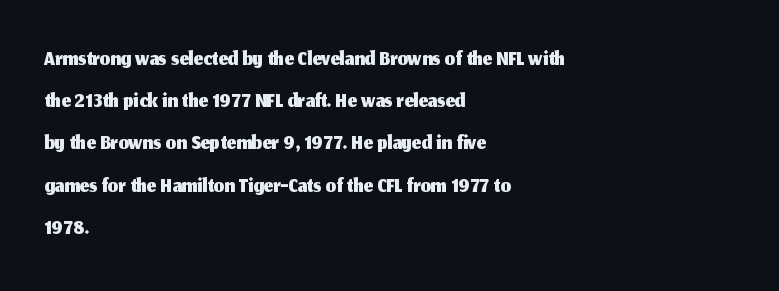
The image shows 33 px sans-serif type, upright; set left-aligned, normal line spacing (1.28x), normal letter spacing, not underlined; medium stroke contrast and a medium x-height.
